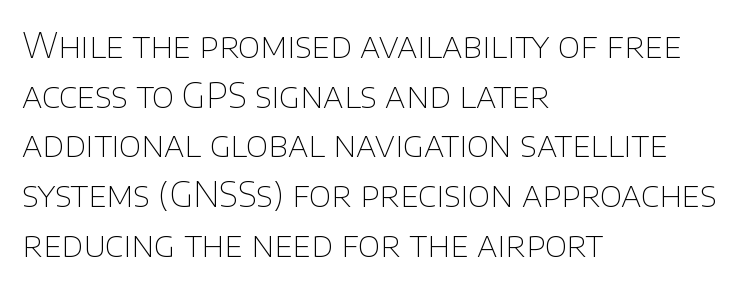
Is the block centered? No — it sits flush against the left margin. Italic: no, the glyphs are upright roman. Regular leading. Lines of text with bare space underneath. The letters sit at their default tracking, neither squeezed nor spread. Is the type heavy? It reads as light-to-regular instead.
